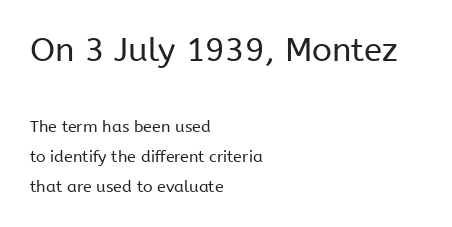
The image shows 33 px regular-weight sans-serif type, upright; set left-aligned, line spacing 1.85x, normal letter spacing, not underlined; the first (top) block is 2.06x larger; low stroke contrast and a medium x-height.
